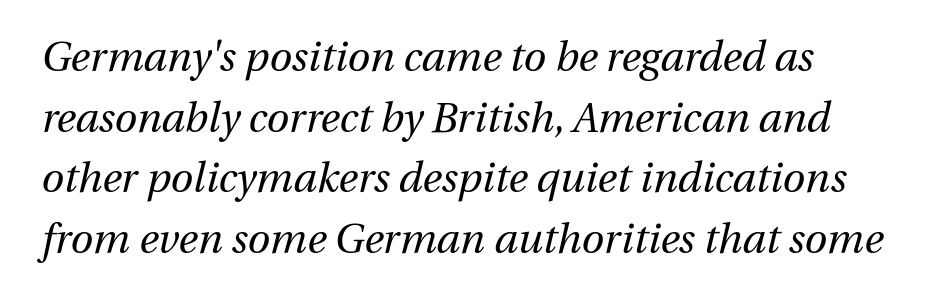
The image shows 41 px regular-weight type, italic (leaning right); set left-aligned, normal line spacing (1.48x), normal letter spacing, not underlined; medium stroke contrast and a medium x-height.
